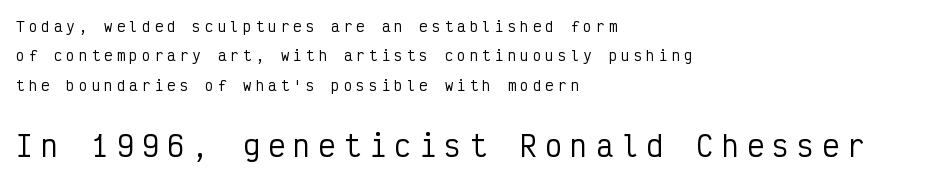
Q: Is the text italic (slanted)? A: No, it is upright.
Q: Is the typeface a serif or a sans-serif typeface? A: Sans-serif.
Q: Is the text underlined? A: No.
Q: How is the paragraph aligned? A: Left-aligned.
Q: Is the spacing between letters normal or unusually wide? A: Unusually wide.
Q: Is the spacing between lines tight, normal or loose? A: Loose.
Q: Which block of text is set in a larger size, the first (top) or the second (bottom)? A: The second (bottom) one.
Q: Width (condensed, normal, or wide)? A: Condensed.
Q: Stroke contrast? A: Low.
Q: x-height? A: Medium.
Q: Monospaced? A: Yes.
